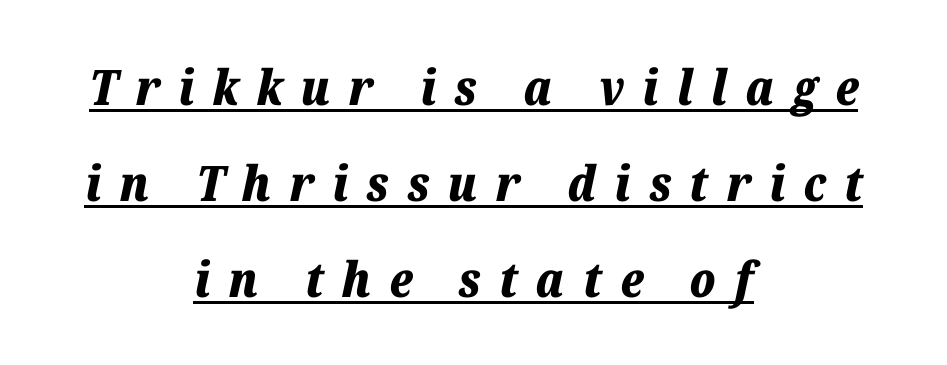
Q: Is the text bold? A: Yes.
Q: Is the text italic (slanted)? A: Yes, it leans right by about 12 degrees.
Q: Is the text underlined? A: Yes.
Q: How is the paragraph aligned? A: Centered.
Q: Is the spacing between letters normal or unusually wide? A: Unusually wide.
Q: Is the spacing between lines tight, normal or loose? A: Loose.
Q: Width (condensed, normal, or wide)? A: Normal.
Q: Stroke contrast? A: Low.
Q: x-height? A: Medium.
Q: Monospaced? A: No.
